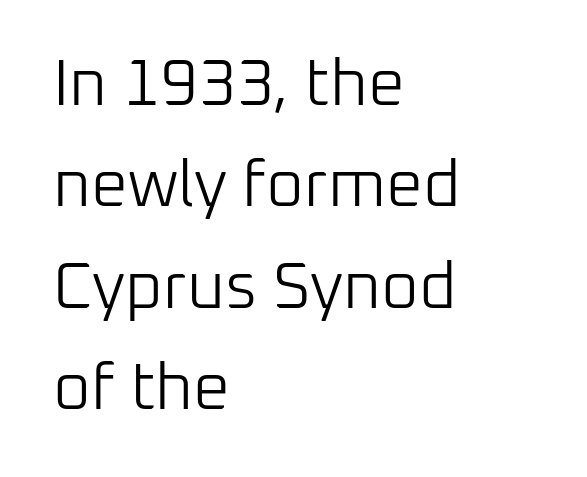
The image shows 65 px light sans-serif type, upright; set left-aligned, normal line spacing (1.56x), normal letter spacing, not underlined; low stroke contrast and a medium x-height.
